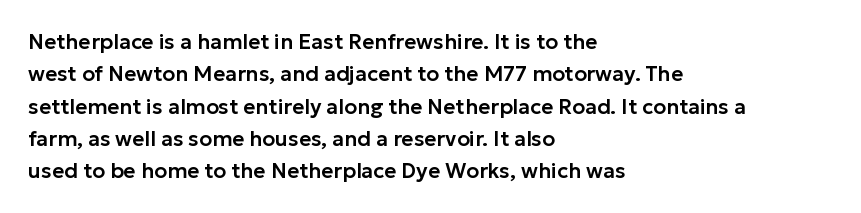
{"italic": "no", "underline": "no", "align": "left", "line_spacing": "normal", "line_spacing_ratio": 1.54, "letter_spacing": "normal", "letter_spacing_em": 0.0, "glyph_px": 21}
